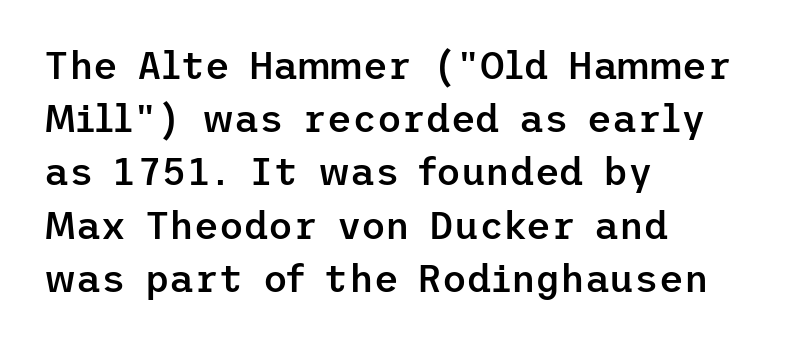
Q: Is the text bold? A: Semi-bold.
Q: Is the text italic (slanted)? A: No, it is upright.
Q: Is the typeface a serif or a sans-serif typeface? A: Sans-serif.
Q: Is the text underlined? A: No.
Q: How is the paragraph aligned? A: Left-aligned.
Q: Is the spacing between letters normal or unusually wide? A: Normal.
Q: Is the spacing between lines tight, normal or loose? A: Normal.
Q: Width (condensed, normal, or wide)? A: Normal.
Q: Stroke contrast? A: Low.
Q: x-height? A: Medium.
